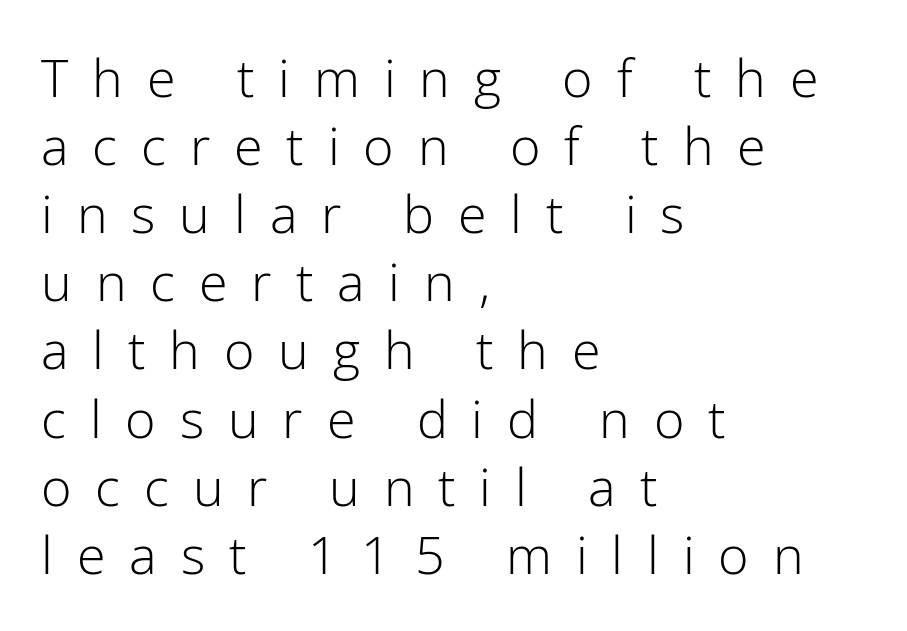
The image shows 52 px light sans-serif type, upright; set left-aligned, normal line spacing (1.31x), unusually wide letter spacing (+0.46 em), not underlined; low stroke contrast and a medium x-height.
